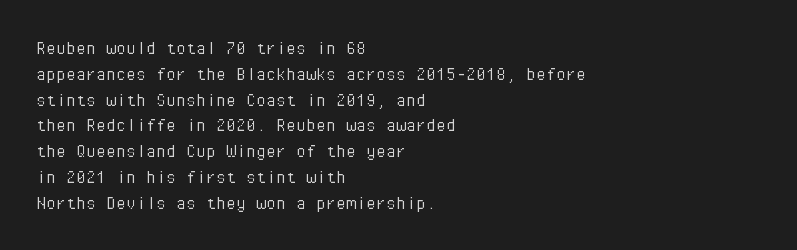
Q: Is the text bold? A: No.
Q: Is the text italic (slanted)? A: No, it is upright.
Q: Is the text underlined? A: No.
Q: How is the paragraph aligned? A: Left-aligned.
Q: Is the spacing between letters normal or unusually wide? A: Normal.
Q: Is the spacing between lines tight, normal or loose? A: Normal.
